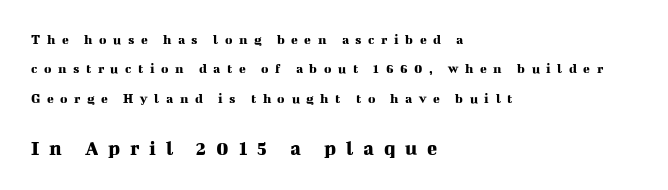
{"italic": "no", "underline": "no", "align": "left", "line_spacing": "loose", "line_spacing_ratio": 2.09, "letter_spacing": "wide", "letter_spacing_em": 0.47, "larger_block": "second", "size_ratio": 1.5, "glyph_px": 21}
